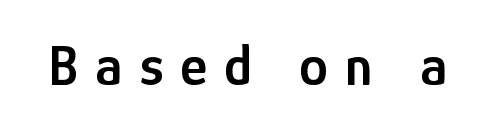
A typesetter would call this heavily tracked-out type. Compared with an ordinary text face, these strokes are moderately heavier — a semibold. Regarding serifs, this sample does without them. The passage shown is typed in a proportional face where columns would drift. Does the lettering tilt? It doesn't — this is upright.
